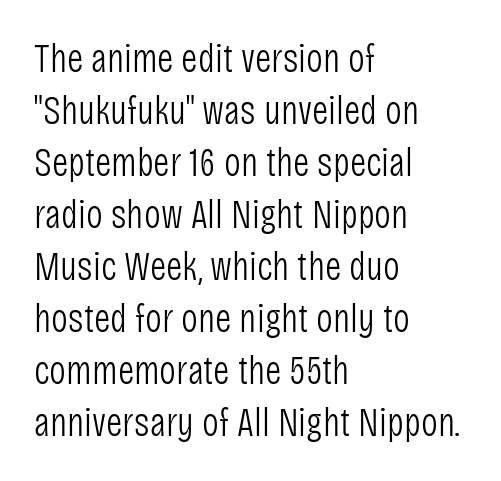
The passage shown is not underscored anywhere. Typographically, this falls in the sans-serif category. Rendered with straight, roman letterforms. Is the block centered? No — it sits flush against the left margin. Do the characters align in a grid? No, the font is proportional. This sample uses plain, unmodified letter spacing.
